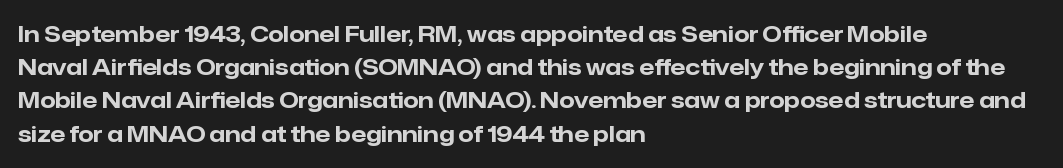
The image shows 22 px bold type, upright; set left-aligned, normal line spacing (1.51x), normal letter spacing, not underlined.
